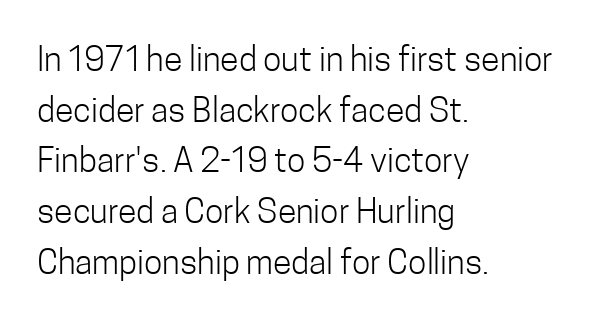
The image shows 34 px light, condensed sans-serif type, upright; set left-aligned, normal line spacing (1.49x), normal letter spacing, not underlined; low stroke contrast and a medium x-height.
